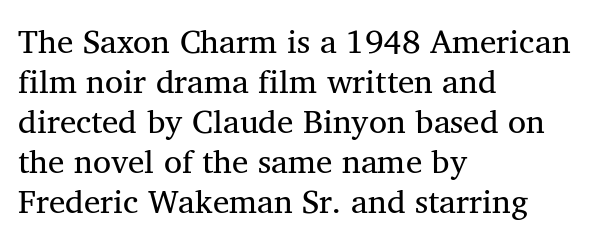
Type style note: has serifs. The letterforms sit shoulder to shoulder at normal distance. Ink coverage per letter is moderate at most. A typesetter would call this proportional, since set widths differ per character.
